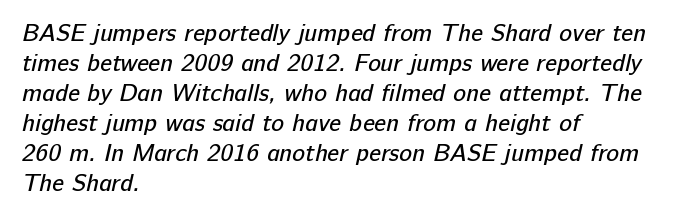
Q: Is the text bold? A: No.
Q: Is the text underlined? A: No.
Q: How is the paragraph aligned? A: Left-aligned.
Q: Is the spacing between letters normal or unusually wide? A: Normal.
Q: Is the spacing between lines tight, normal or loose? A: Normal.
